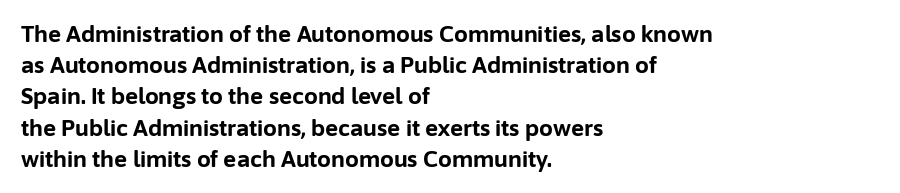
The image shows 22 px bold type, upright; set left-aligned, normal line spacing (1.42x), normal letter spacing, not underlined.
